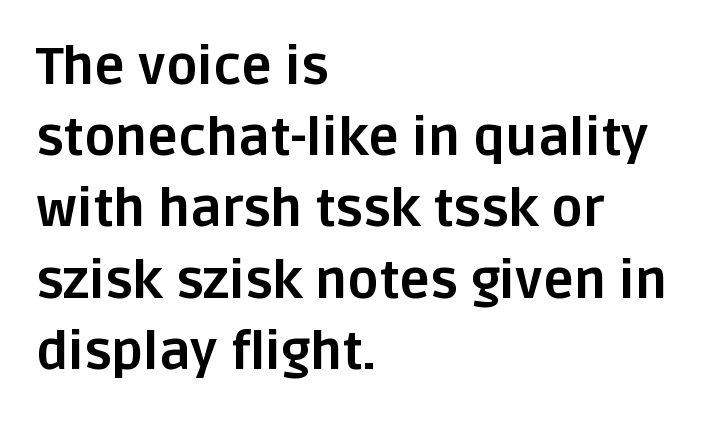
The image shows 52 px bold sans-serif type, upright; set left-aligned, normal line spacing (1.37x), normal letter spacing, not underlined; low stroke contrast and a large x-height.
